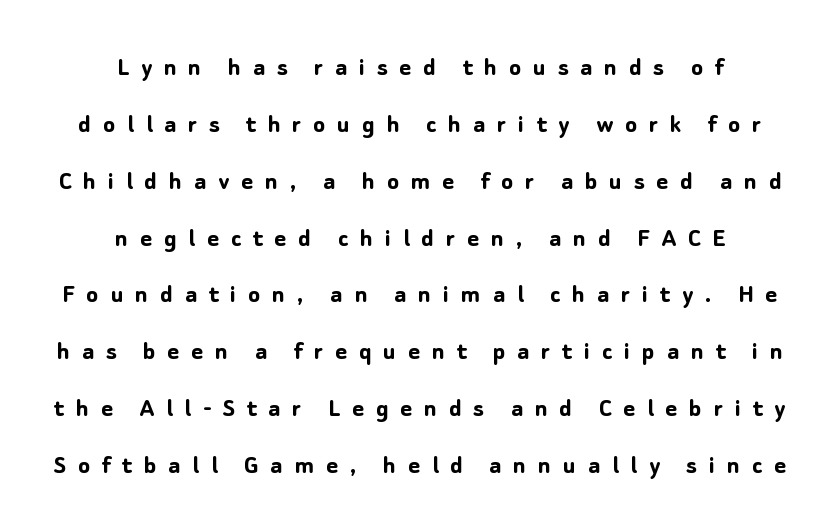
Here the designer chose a conventional face with non-uniform glyph widths. The baseline area is clear. Posture: upright roman. Typographic density is high because the face is bold. Line starts and ends both wander, symmetrically. Caption: expanded tracking, letters set apart.
